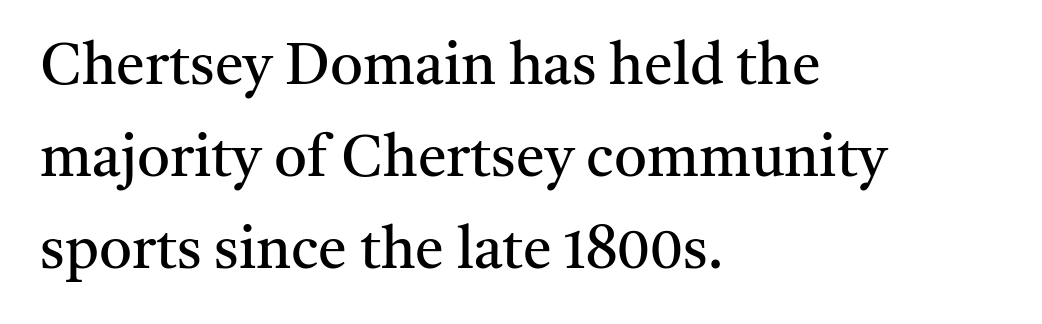
The image shows 58 px regular-weight serif type, upright; set left-aligned, normal line spacing (1.59x), normal letter spacing, not underlined; medium stroke contrast and a medium x-height.
